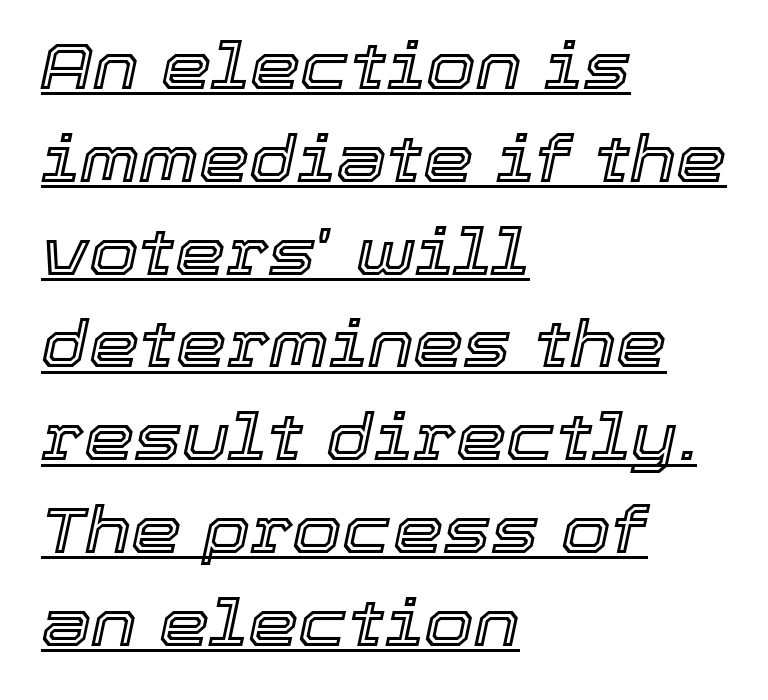
The passage shown stacks its lines at a standard gap. These lines are rendered in a variable-pitch font. There is no visible air inserted between adjacent glyphs. Caption: lettering with a line underneath. Leftover space on each line is placed entirely after the last word. An italicized treatment has been applied to the whole sample.
